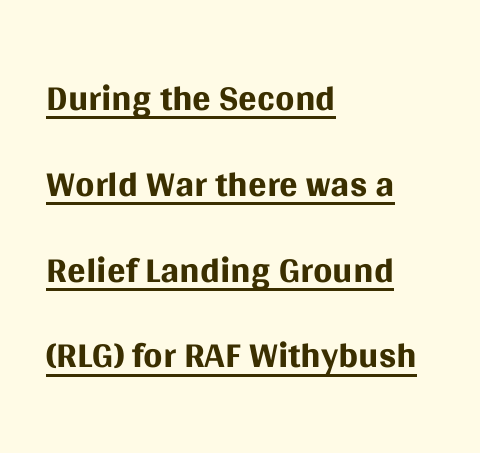
{"serif": "no", "italic": "no", "bold": "no", "weight": "regular", "width": "normal", "stroke_contrast": "medium", "x_height": "large", "monospaced": "no", "underline": "yes", "align": "left", "line_spacing": "normal", "line_spacing_ratio": 1.56, "letter_spacing": "normal", "letter_spacing_em": 0.0, "glyph_px": 55}
